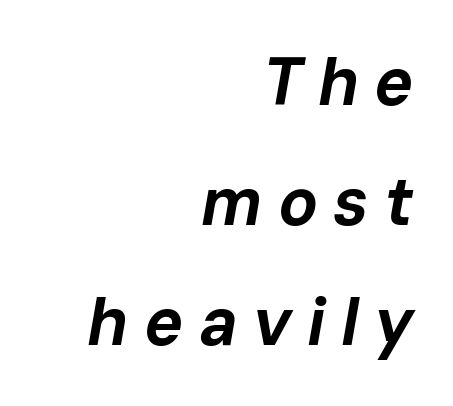
The image shows 66 px bold type, italic (leaning right); set right-aligned, line spacing 1.82x, unusually wide letter spacing (+0.23 em), not underlined; low stroke contrast and a medium x-height.
